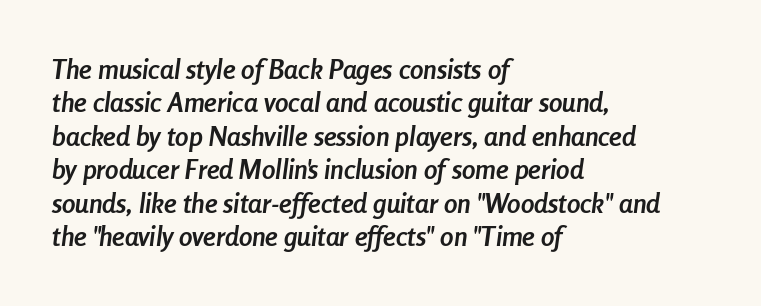
Q: Is the text bold? A: Yes.
Q: Is the text italic (slanted)? A: Yes, it leans right by about 8 degrees.
Q: Is the text underlined? A: No.
Q: How is the paragraph aligned? A: Left-aligned.
Q: Is the spacing between letters normal or unusually wide? A: Normal.
